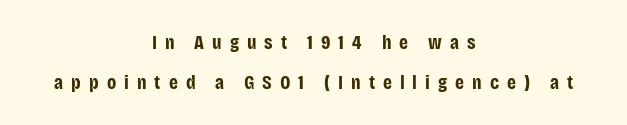
{"italic": "no", "bold": "yes", "underline": "no", "align": "center", "line_spacing": "loose", "line_spacing_ratio": 2.0, "letter_spacing": "wide", "letter_spacing_em": 0.4, "glyph_px": 20}
